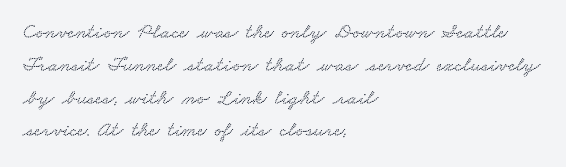
The image shows 21 px text type; set left-aligned, normal line spacing (1.56x), normal letter spacing, not underlined.
